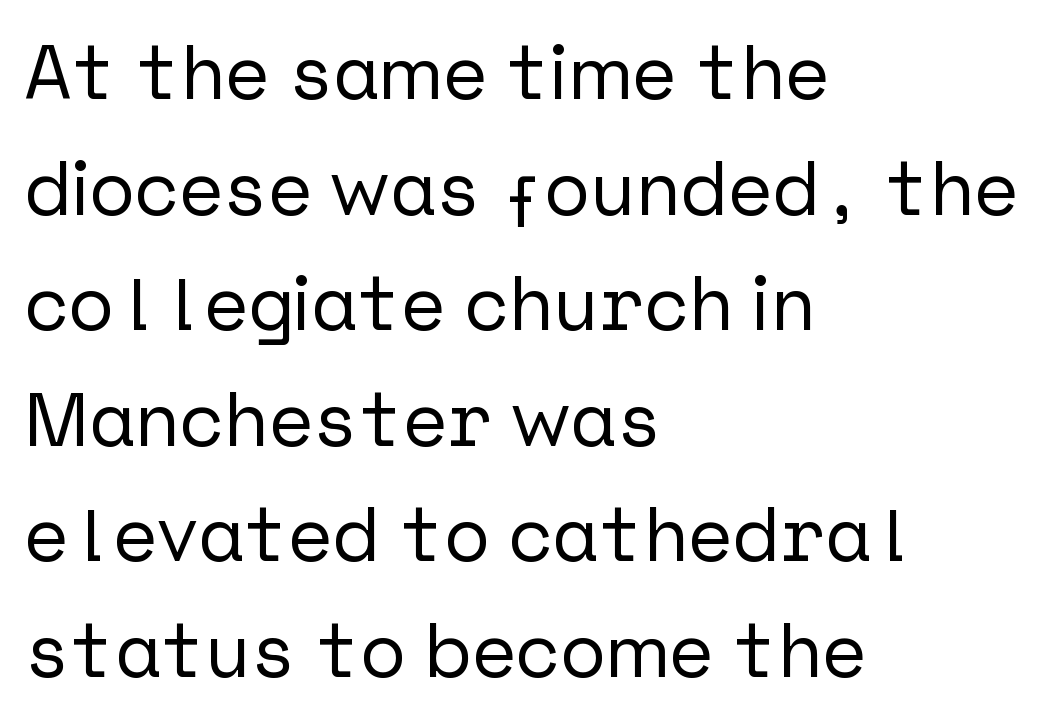
This block has exactly the height ordinary leading produces. In terms of posture, this sample is upright. Words appear dense and cohesive because spacing is normal. Descender tails drop into unmarked territory. Caption: multi-line text, flush left, ragged right. Grotesque or geometric, the face here clearly has no serifs.
